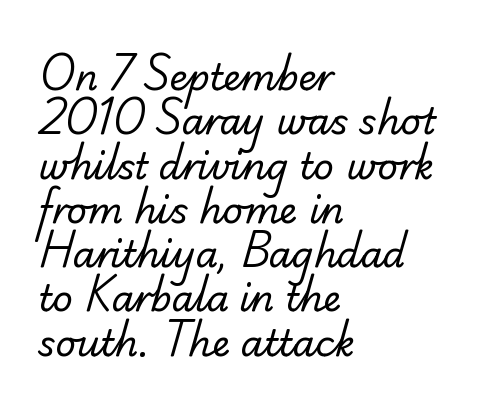
{"serif": "no", "bold": "no", "weight": "regular", "width": "normal", "stroke_contrast": "low", "x_height": "small", "monospaced": "no", "underline": "no", "align": "left", "line_spacing_ratio": 1.23, "letter_spacing": "normal", "letter_spacing_em": 0.0, "glyph_px": 36}
